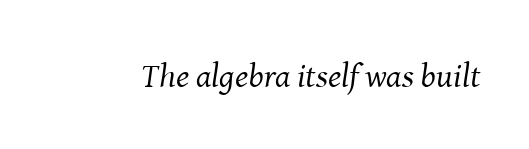
Q: Is the text bold? A: No.
Q: Is the text italic (slanted)? A: Yes, it leans right by about 8 degrees.
Q: Is the typeface a serif or a sans-serif typeface? A: Serif.
Q: Is the text underlined? A: No.
Q: Is the spacing between letters normal or unusually wide? A: Normal.
Q: Width (condensed, normal, or wide)? A: Normal.
Q: Stroke contrast? A: Medium.
Q: x-height? A: Medium.
Q: Monospaced? A: No.
